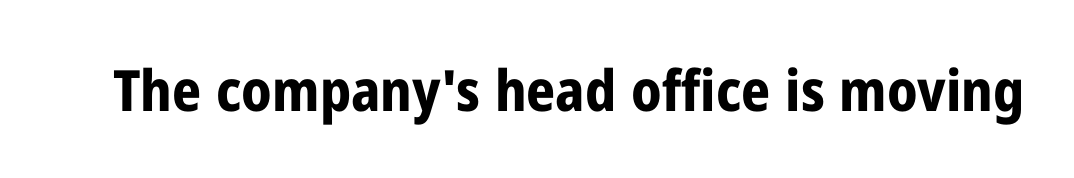
{"serif": "no", "italic": "no", "bold": "yes", "weight": "bold", "width": "condensed", "stroke_contrast": "low", "x_height": "medium", "monospaced": "no", "underline": "no", "letter_spacing": "normal", "letter_spacing_em": 0.0, "glyph_px": 57}
